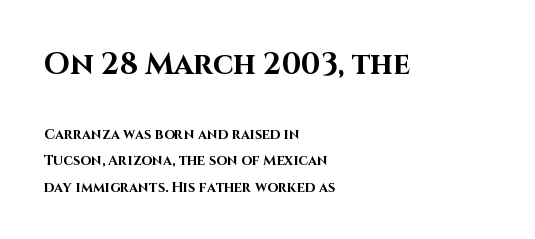
Think of a printed novel: that variable character pitch is what you see here. A sans-serif font was chosen for this passage. No italicization has been applied; the sample stays upright. The face used here is rendered with its standard letterfit. Compare the two chunks: the upper has the greater cap height. Plain, unruled lines of type.
